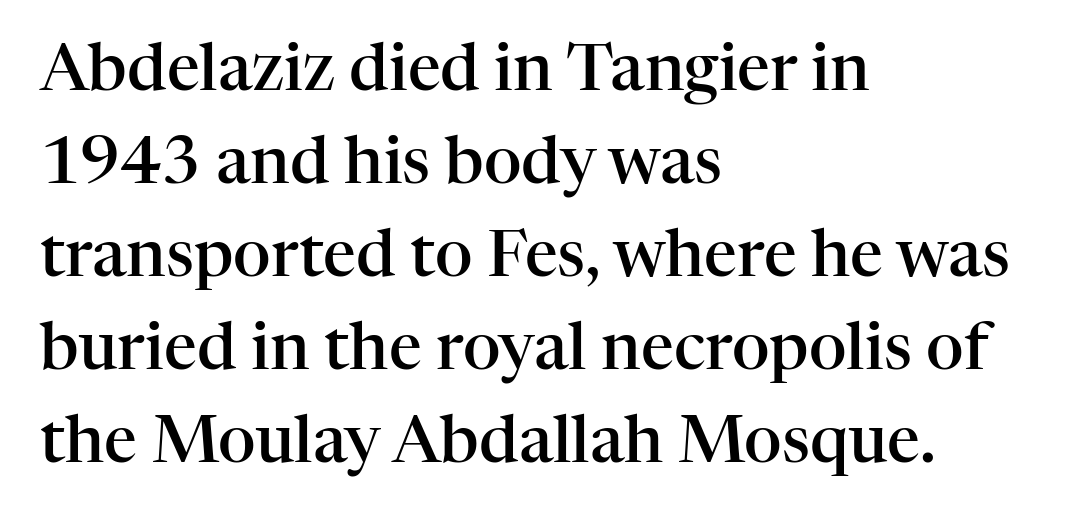
{"serif": "yes", "italic": "no", "bold": "semi", "weight": "semibold", "width": "normal", "stroke_contrast": "high", "x_height": "medium", "monospaced": "no", "underline": "no", "align": "left", "line_spacing": "normal", "line_spacing_ratio": 1.43, "letter_spacing": "normal", "letter_spacing_em": 0.0, "glyph_px": 65}
